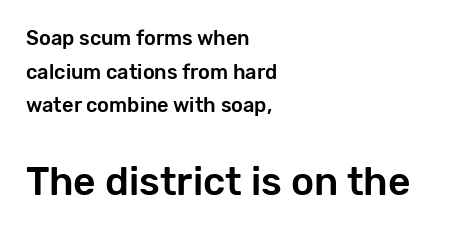
Inter-character spacing is left at the font's built-in metrics. This rendering employs a face without finishing strokes, i.e., a sans-serif. A typesetter would call this proportional, since set widths differ per character. In terms of posture, this sample is upright. Does the leading feel generous? No, just average. Which margin do the lines hug? The left one — the right edge is uneven.
